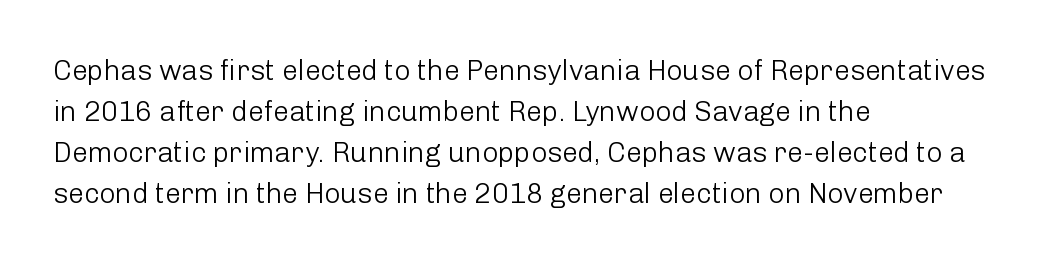
The image shows 28 px light sans-serif type, upright; set left-aligned, normal line spacing (1.46x), normal letter spacing, not underlined; low stroke contrast and a medium x-height.
